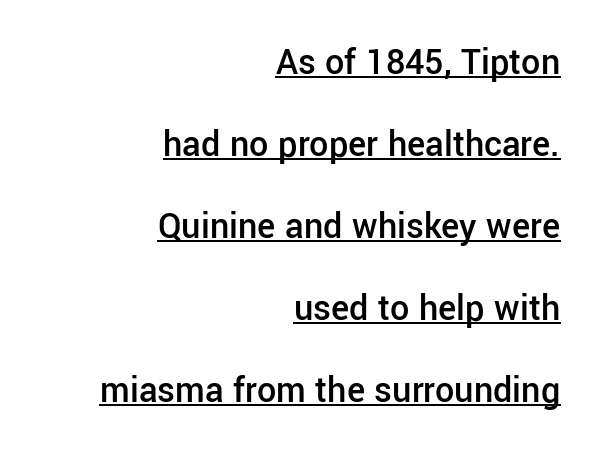
Think of a printed novel: that variable character pitch is what you see here. The letterforms sit shoulder to shoulder at normal distance. Each line of the rendering has a horizontal stroke beneath the glyphs. A roman cut, with each character standing at attention.
